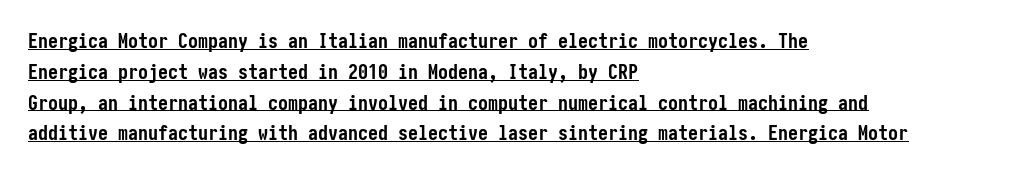
The image shows 20 px bold type, upright; set left-aligned, normal line spacing (1.54x), normal letter spacing, underlined.
